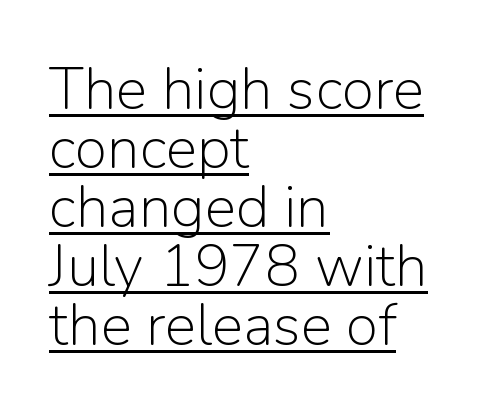
Q: Is the text bold? A: No.
Q: Is the text italic (slanted)? A: No, it is upright.
Q: Is the typeface a serif or a sans-serif typeface? A: Sans-serif.
Q: Is the text underlined? A: Yes.
Q: How is the paragraph aligned? A: Left-aligned.
Q: Is the spacing between letters normal or unusually wide? A: Normal.
Q: Is the spacing between lines tight, normal or loose? A: Tight.
Q: Width (condensed, normal, or wide)? A: Normal.
Q: Stroke contrast? A: Low.
Q: x-height? A: Medium.
Q: Monospaced? A: No.
